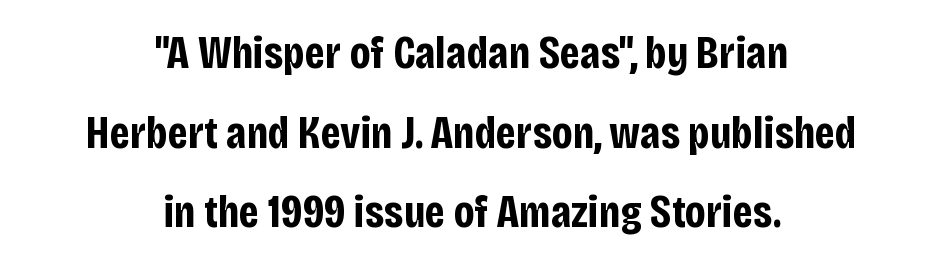
{"serif": "no", "italic": "no", "bold": "yes", "weight": "bold", "width": "condensed", "stroke_contrast": "low", "x_height": "large", "monospaced": "no", "underline": "no", "align": "center", "line_spacing_ratio": 1.73, "letter_spacing": "normal", "letter_spacing_em": 0.0, "glyph_px": 46}
